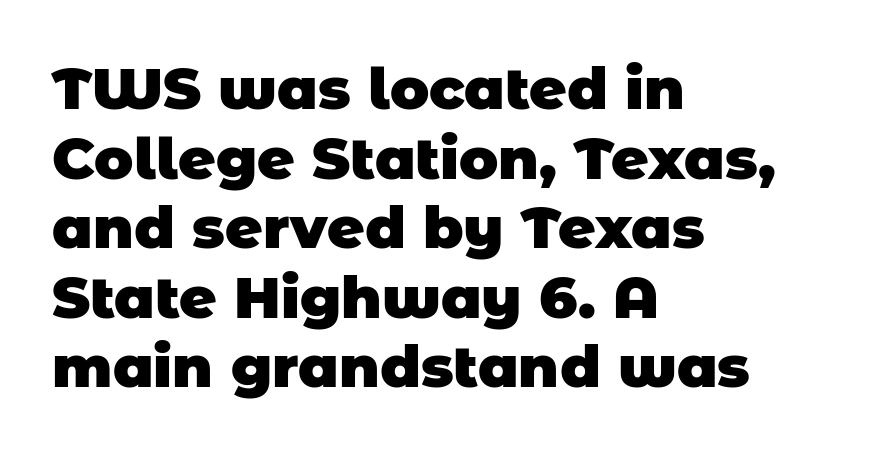
Q: Is the text bold? A: Yes.
Q: Is the typeface a serif or a sans-serif typeface? A: Sans-serif.
Q: Is the text underlined? A: No.
Q: How is the paragraph aligned? A: Left-aligned.
Q: Is the spacing between letters normal or unusually wide? A: Normal.
Q: Width (condensed, normal, or wide)? A: Normal.
Q: Stroke contrast? A: Low.
Q: x-height? A: Large.
Q: Monospaced? A: No.
